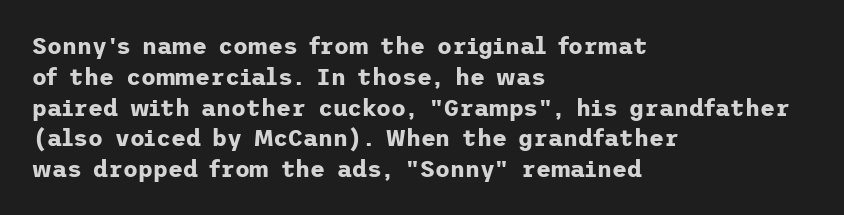
Q: Is the text bold? A: Yes.
Q: Is the text italic (slanted)? A: No, it is upright.
Q: Is the text underlined? A: No.
Q: How is the paragraph aligned? A: Left-aligned.
Q: Is the spacing between letters normal or unusually wide? A: Normal.
Q: Is the spacing between lines tight, normal or loose? A: Normal.
